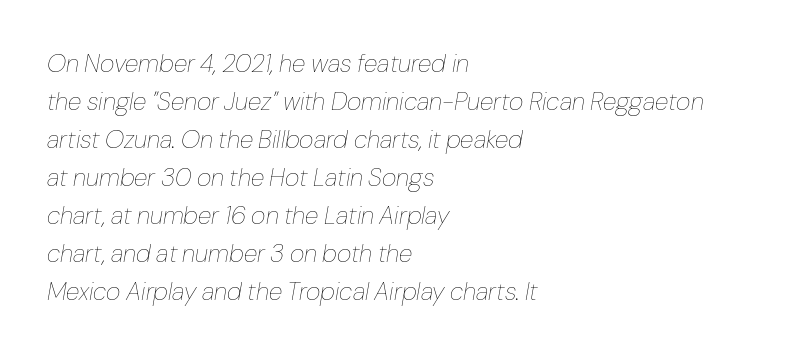
Q: Is the text bold? A: No.
Q: Is the text italic (slanted)? A: Yes, it leans right by about 10 degrees.
Q: Is the text underlined? A: No.
Q: How is the paragraph aligned? A: Left-aligned.
Q: Is the spacing between letters normal or unusually wide? A: Normal.
Q: Is the spacing between lines tight, normal or loose? A: Normal.
